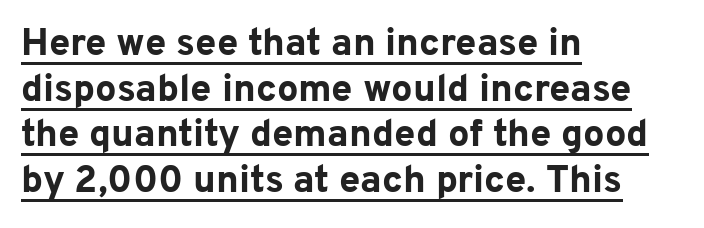
You could call the tracking neutral — neither tight nor loose. The typesetter has applied underlining to the passage shown. If you drew a ruler down the left edge, every line would touch it. Think of a printed novel: that variable character pitch is what you see here. Font category for this specimen: sans-serif. The letters stand straight up with perfectly vertical stems.
